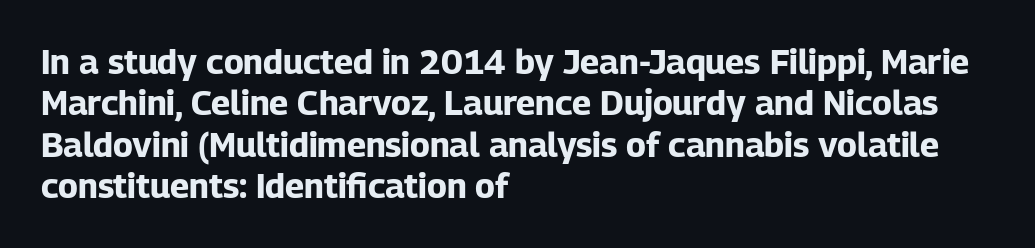
{"serif": "no", "italic": "no", "bold": "yes", "weight": "bold", "width": "normal", "stroke_contrast": "low", "x_height": "medium", "monospaced": "no", "underline": "no", "align": "left", "line_spacing_ratio": 1.22, "letter_spacing": "normal", "letter_spacing_em": 0.0, "glyph_px": 34}
